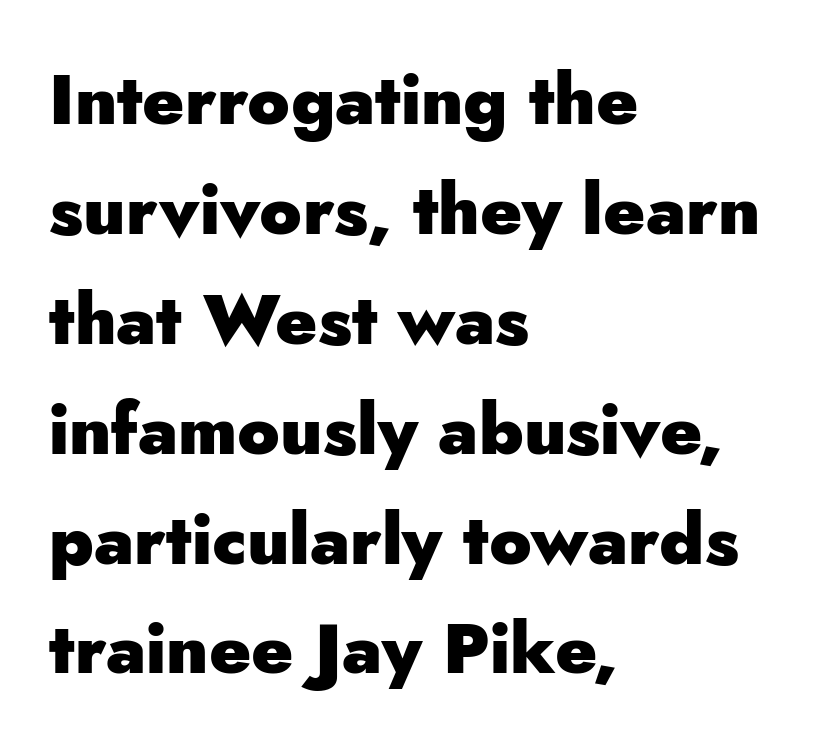
Q: Is the text bold? A: Yes.
Q: Is the text italic (slanted)? A: No, it is upright.
Q: Is the typeface a serif or a sans-serif typeface? A: Sans-serif.
Q: Is the text underlined? A: No.
Q: How is the paragraph aligned? A: Left-aligned.
Q: Is the spacing between letters normal or unusually wide? A: Normal.
Q: Is the spacing between lines tight, normal or loose? A: Normal.
Q: Width (condensed, normal, or wide)? A: Normal.
Q: Stroke contrast? A: Low.
Q: x-height? A: Small.
Q: Monospaced? A: No.
